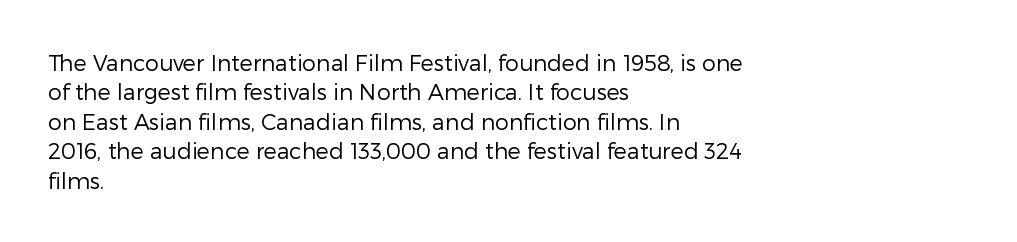
Bare-footed words on every line. Every stem runs plumb, perpendicular to the baseline. The typesetting does not lean heavy: it is not bold. Tracking value appears to be zero — textbook default spacing. The vertical gap from one line to the next is medium.
